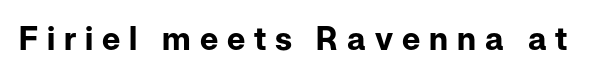
Q: Is the text bold? A: Yes.
Q: Is the text italic (slanted)? A: No, it is upright.
Q: Is the typeface a serif or a sans-serif typeface? A: Sans-serif.
Q: Is the text underlined? A: No.
Q: Is the spacing between letters normal or unusually wide? A: Unusually wide.
Q: Width (condensed, normal, or wide)? A: Normal.
Q: Stroke contrast? A: Low.
Q: x-height? A: Medium.
Q: Monospaced? A: No.
